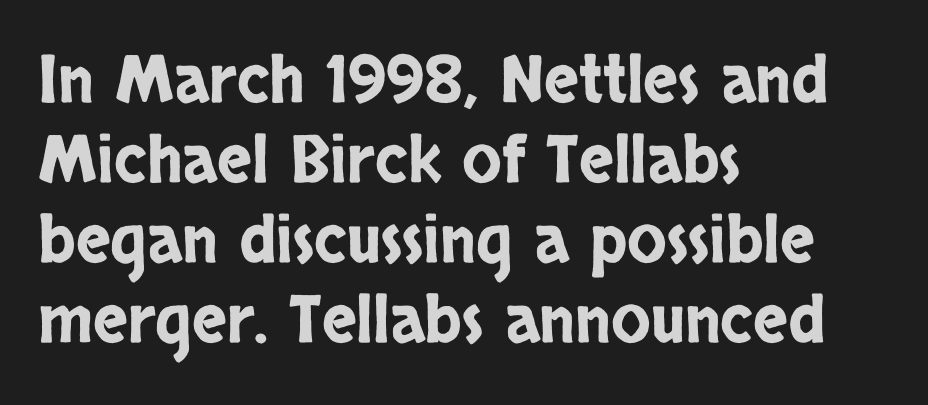
Q: Is the text italic (slanted)? A: No, it is upright.
Q: Is the typeface a serif or a sans-serif typeface? A: Sans-serif.
Q: Is the text underlined? A: No.
Q: How is the paragraph aligned? A: Left-aligned.
Q: Is the spacing between letters normal or unusually wide? A: Normal.
Q: Width (condensed, normal, or wide)? A: Condensed.
Q: Stroke contrast? A: Low.
Q: x-height? A: Large.
Q: Monospaced? A: No.
